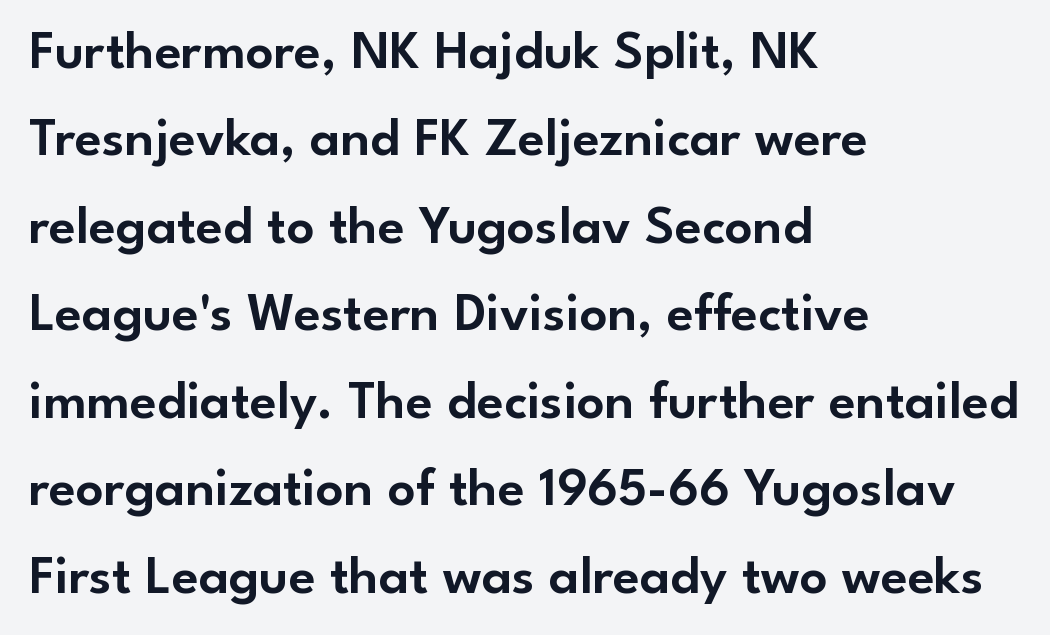
Q: Is the text italic (slanted)? A: No, it is upright.
Q: Is the typeface a serif or a sans-serif typeface? A: Sans-serif.
Q: Is the text underlined? A: No.
Q: How is the paragraph aligned? A: Left-aligned.
Q: Is the spacing between letters normal or unusually wide? A: Normal.
Q: Is the spacing between lines tight, normal or loose? A: Normal.
Q: Width (condensed, normal, or wide)? A: Normal.
Q: Stroke contrast? A: Low.
Q: x-height? A: Small.
Q: Monospaced? A: No.
